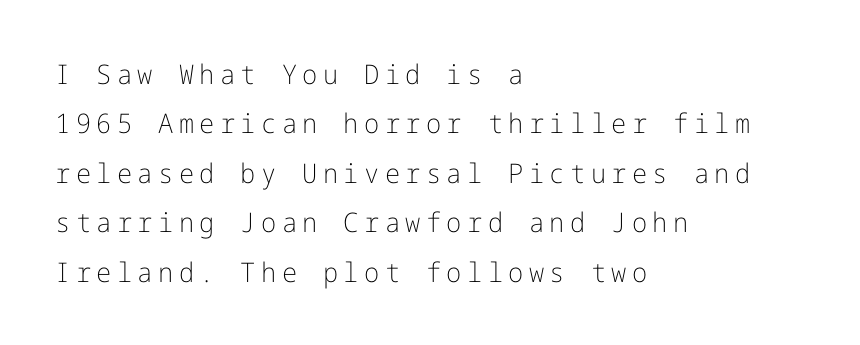
The image shows 27 px text type, upright; set left-aligned, line spacing 1.83x, unusually wide letter spacing (+0.2 em), not underlined.
